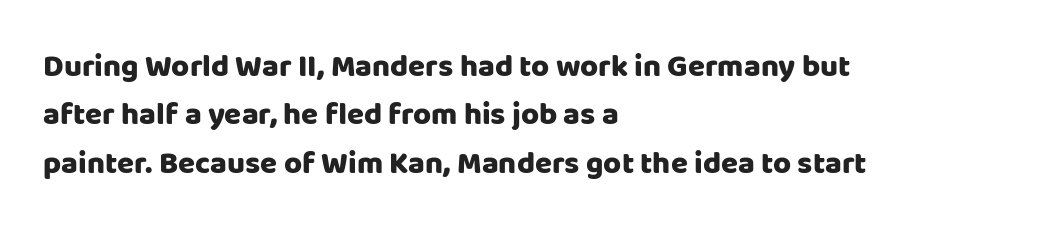
The image shows 31 px heavy sans-serif type, upright; set left-aligned, normal line spacing (1.56x), normal letter spacing, not underlined; low stroke contrast and a large x-height.
